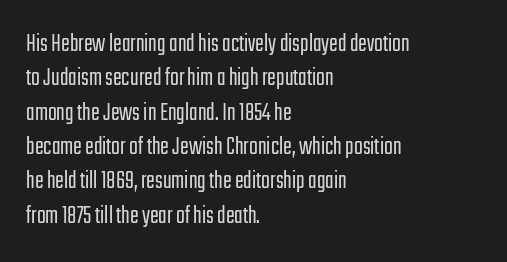
Q: Is the text bold? A: No.
Q: Is the text italic (slanted)? A: No, it is upright.
Q: Is the text underlined? A: No.
Q: How is the paragraph aligned? A: Left-aligned.
Q: Is the spacing between letters normal or unusually wide? A: Normal.
Q: Is the spacing between lines tight, normal or loose? A: Normal.
